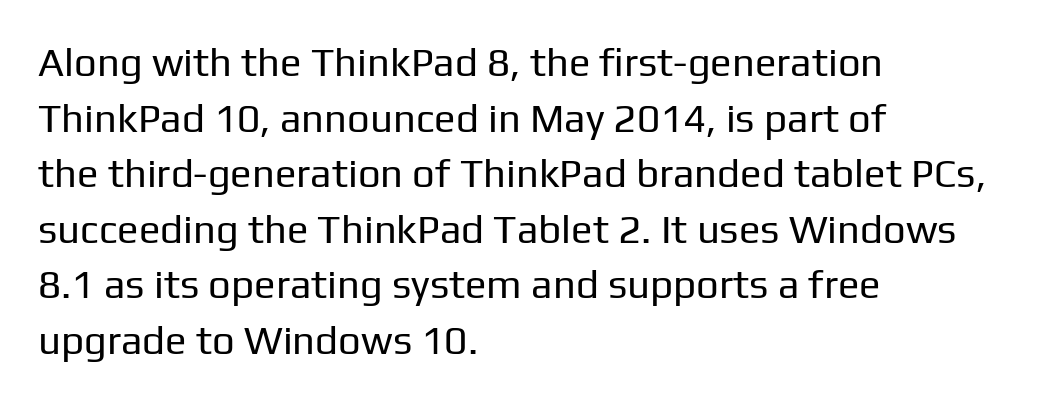
The lines in this sample share a left origin and differ only in where they stop. A typesetter would mark this as roman, not italic. The weight tops out at a normal text grade. This sample has the flowing, uneven cadence of proportional lettering.
